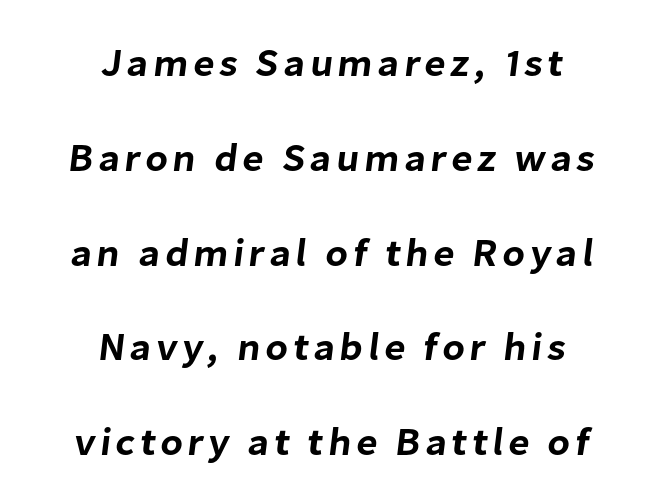
This rendering features lettering with no underline. The paragraph shown floats in the horizontal middle. Here the designer chose a conventional face with non-uniform glyph widths. The passage shown is typeset with a sans-serif family.
